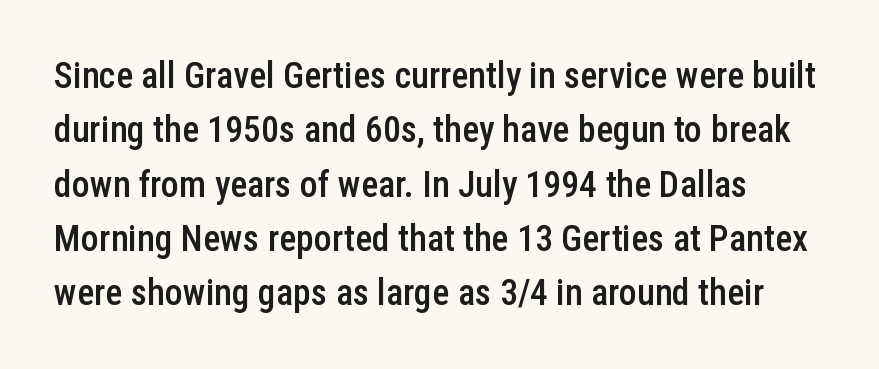
The image shows 36 px semibold, condensed sans-serif type, upright; set left-aligned, normal line spacing (1.51x), normal letter spacing, not underlined; low stroke contrast and a medium x-height.
